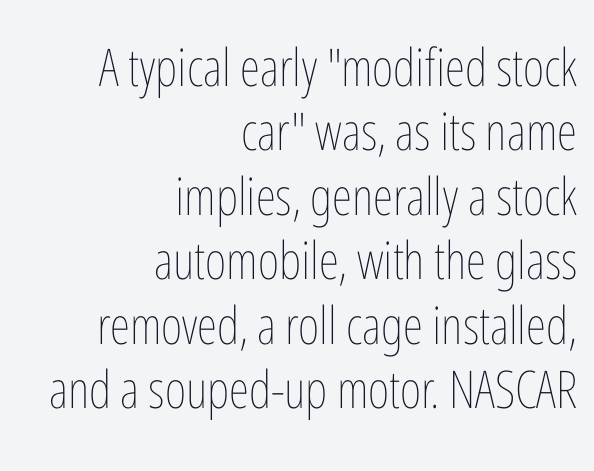
{"italic": "no", "bold": "no", "weight": "thin", "width": "condensed", "stroke_contrast": "low", "x_height": "medium", "monospaced": "no", "underline": "no", "align": "right", "line_spacing_ratio": 1.24, "letter_spacing": "normal", "letter_spacing_em": 0.0, "glyph_px": 52}
